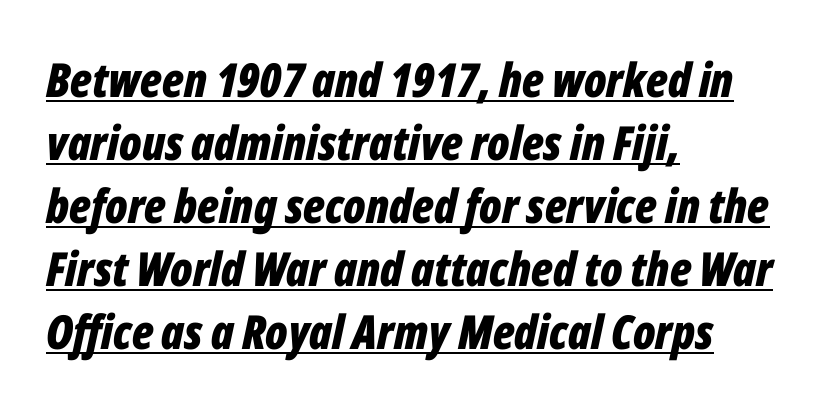
{"italic": "yes", "lean": "right", "slant_degrees": 12, "bold": "yes", "weight": "bold", "width": "condensed", "stroke_contrast": "low", "x_height": "medium", "monospaced": "no", "underline": "yes", "align": "left", "line_spacing": "normal", "line_spacing_ratio": 1.34, "letter_spacing": "normal", "letter_spacing_em": 0.0, "glyph_px": 47}
